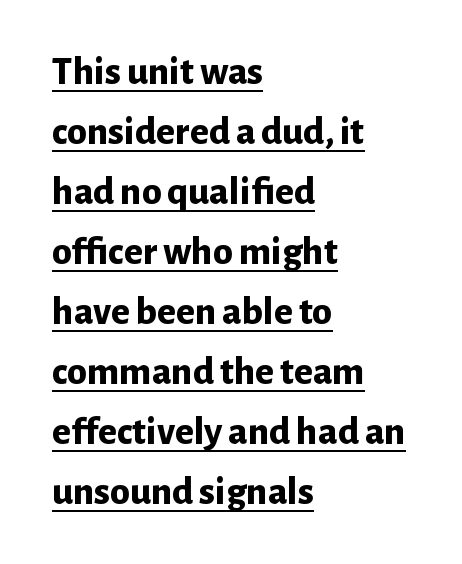
{"serif": "no", "italic": "no", "bold": "yes", "weight": "bold", "width": "normal", "stroke_contrast": "low", "x_height": "medium", "monospaced": "no", "underline": "yes", "align": "left", "line_spacing": "normal", "line_spacing_ratio": 1.5, "letter_spacing": "normal", "letter_spacing_em": 0.0, "glyph_px": 40}
